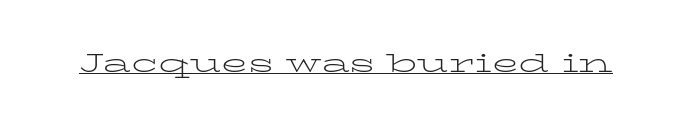
{"italic": "no", "bold": "no", "underline": "yes", "letter_spacing": "normal", "letter_spacing_em": 0.0, "glyph_px": 27}
